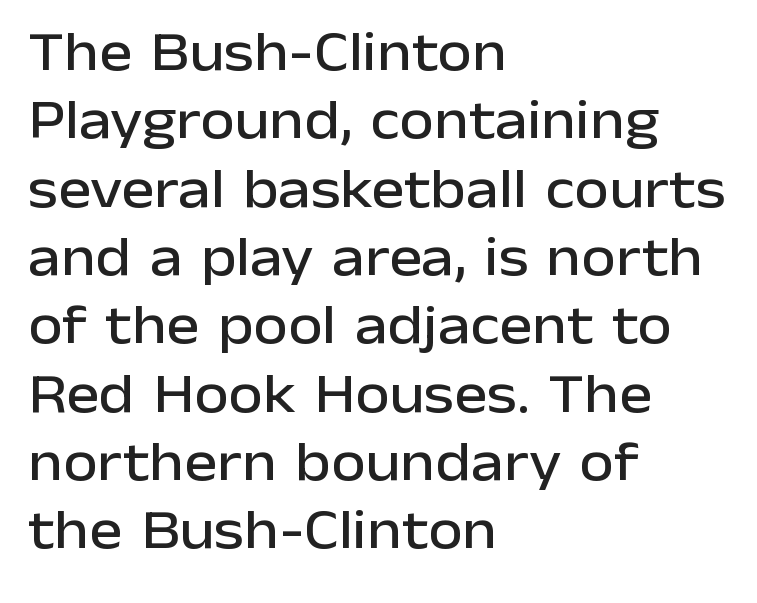
{"serif": "no", "italic": "no", "width": "normal", "stroke_contrast": "low", "x_height": "medium", "monospaced": "no", "underline": "no", "align": "left", "line_spacing_ratio": 1.22, "letter_spacing": "normal", "letter_spacing_em": 0.0, "glyph_px": 56}
